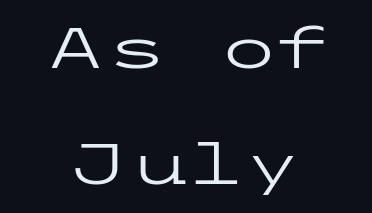
{"serif": "no", "italic": "no", "bold": "no", "weight": "regular", "width": "wide", "stroke_contrast": "low", "x_height": "medium", "underline": "no", "align": "center", "line_spacing": "loose", "line_spacing_ratio": 2.07, "letter_spacing": "normal", "letter_spacing_em": 0.0, "glyph_px": 56}
